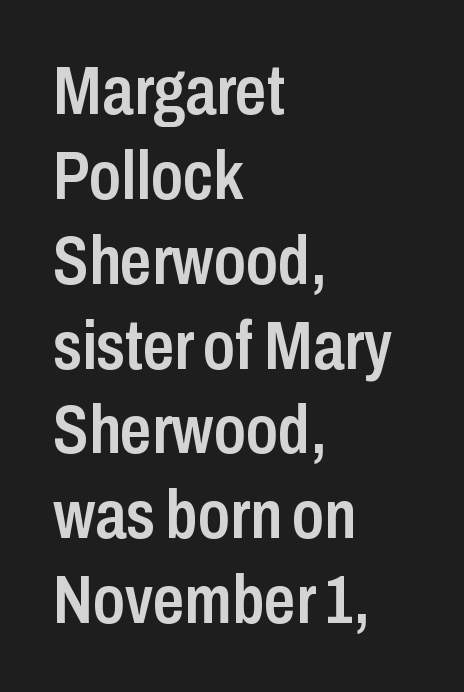
The rendering uses natural spacing where letterforms have individual widths. Students, note that the glyphs here touch the page at normal intervals. Letters rest on an invisible, unmarked baseline. The passage shown is semibold, sitting just below true bold. The font family rendered here belongs to the sans-serif group. Does the lettering tilt? It doesn't — this is upright.
